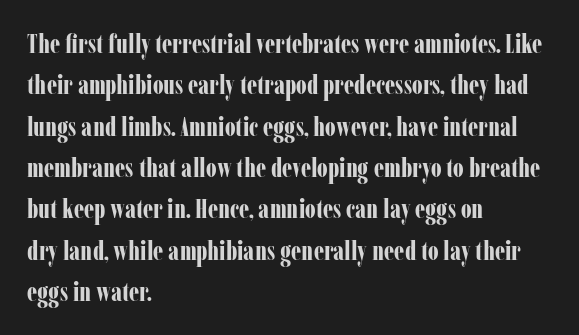
This block has exactly the height ordinary leading produces. The letterforms sit shoulder to shoulder at normal distance. On the weight axis this lands at bold, roughly 700. Line beginnings align vertically; line endings do not. A roman cut, with each character standing at attention.
